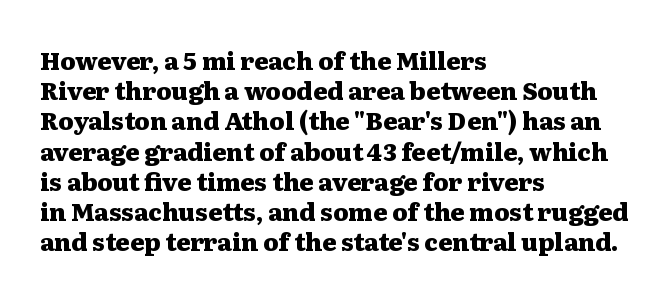
The ragged edge is on the right, which tells us the setting is flush left. The space beneath each line is pristine and unruled. This rendering leaves character spacing at its baseline value. The passage shown stacks its lines at a standard gap. Italic? Not at all — the glyphs are vertical. Emphasis by weight is at full strength: bold.
